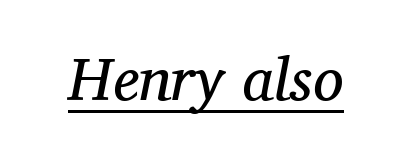
Q: Is the text bold? A: No.
Q: Is the text italic (slanted)? A: Yes, it leans right by about 11 degrees.
Q: Is the typeface a serif or a sans-serif typeface? A: Serif.
Q: Is the text underlined? A: Yes.
Q: Is the spacing between letters normal or unusually wide? A: Normal.
Q: Width (condensed, normal, or wide)? A: Normal.
Q: Stroke contrast? A: Medium.
Q: x-height? A: Medium.
Q: Monospaced? A: No.
